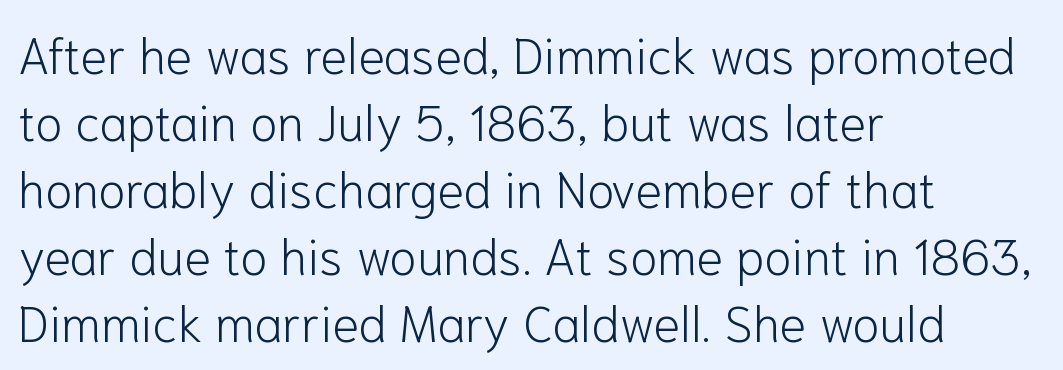
Q: Is the text bold? A: No.
Q: Is the text italic (slanted)? A: No, it is upright.
Q: Is the typeface a serif or a sans-serif typeface? A: Sans-serif.
Q: Is the text underlined? A: No.
Q: How is the paragraph aligned? A: Left-aligned.
Q: Is the spacing between letters normal or unusually wide? A: Normal.
Q: Is the spacing between lines tight, normal or loose? A: Normal.
Q: Width (condensed, normal, or wide)? A: Normal.
Q: Stroke contrast? A: Low.
Q: x-height? A: Medium.
Q: Monospaced? A: No.
